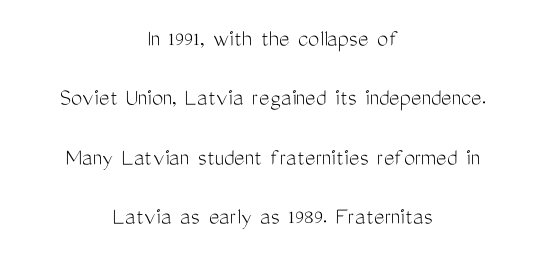
The rendering positions every line midway between the sides. Quick note: underline off. Honestly, the letter spacing is just normal — you wouldn't notice it. Each new line begins a long way beneath the previous one.
